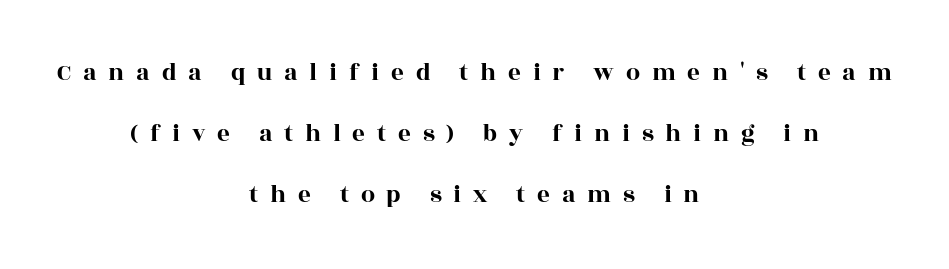
The image shows 25 px text type, upright; set centered, loose line spacing (2.45x), unusually wide letter spacing (+0.47 em), not underlined.
